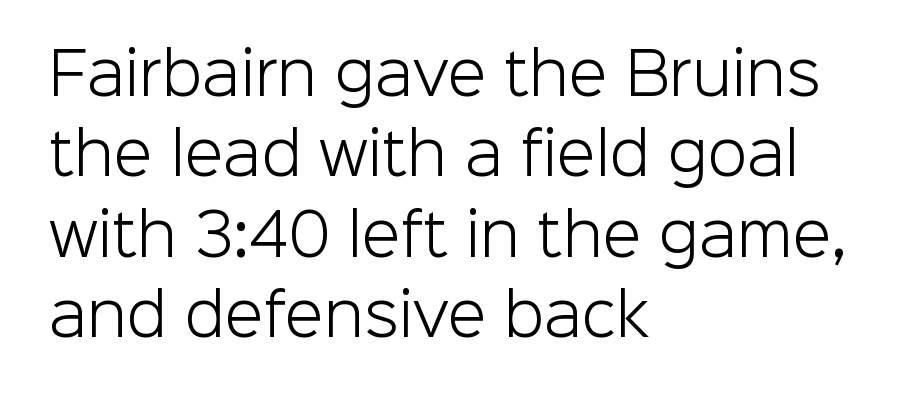
The zone under the glyphs is completely vacant. Do the characters align in a grid? No, the font is proportional. Teacher's note: observe the even left margin — that is flush-left alignment. To sum up the face: it is a sans, with no serifs.
